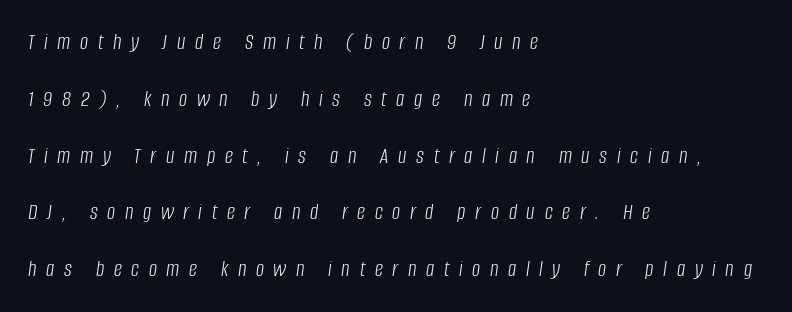
{"italic": "yes", "lean": "right", "slant_degrees": 8, "bold": "no", "underline": "no", "align": "left", "line_spacing": "loose", "line_spacing_ratio": 2.47, "letter_spacing": "wide", "letter_spacing_em": 0.42, "glyph_px": 23}
